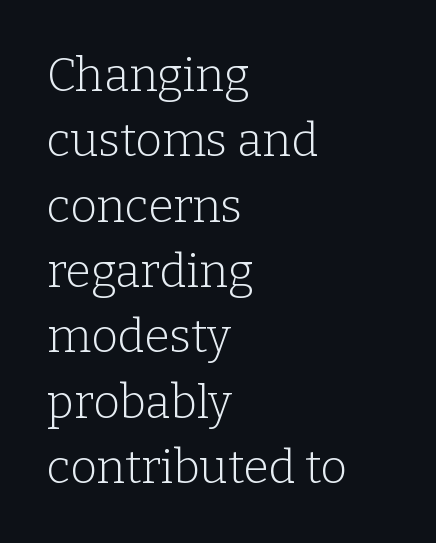
{"serif": "yes", "italic": "no", "bold": "no", "weight": "light", "width": "normal", "stroke_contrast": "low", "x_height": "medium", "monospaced": "no", "underline": "no", "align": "left", "line_spacing": "normal", "line_spacing_ratio": 1.42, "letter_spacing": "normal", "letter_spacing_em": 0.0, "glyph_px": 46}
